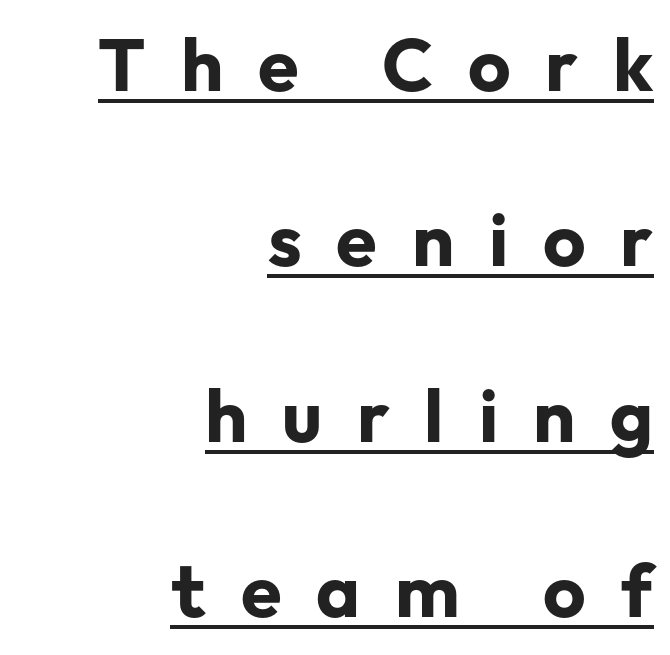
Q: Is the text bold? A: Yes.
Q: Is the text italic (slanted)? A: No, it is upright.
Q: Is the typeface a serif or a sans-serif typeface? A: Sans-serif.
Q: Is the text underlined? A: Yes.
Q: How is the paragraph aligned? A: Right-aligned.
Q: Is the spacing between letters normal or unusually wide? A: Unusually wide.
Q: Is the spacing between lines tight, normal or loose? A: Loose.
Q: Width (condensed, normal, or wide)? A: Normal.
Q: Stroke contrast? A: Low.
Q: x-height? A: Medium.
Q: Monospaced? A: No.
